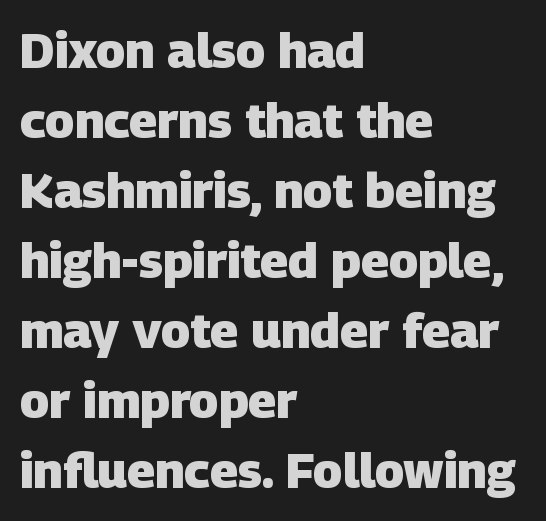
Glyph-to-glyph distance matches everyday printed text. All the whitespace from short lines collects on the right. The rendering uses natural spacing where letterforms have individual widths. Regarding leading, the lines here are spaced in the standard way.
